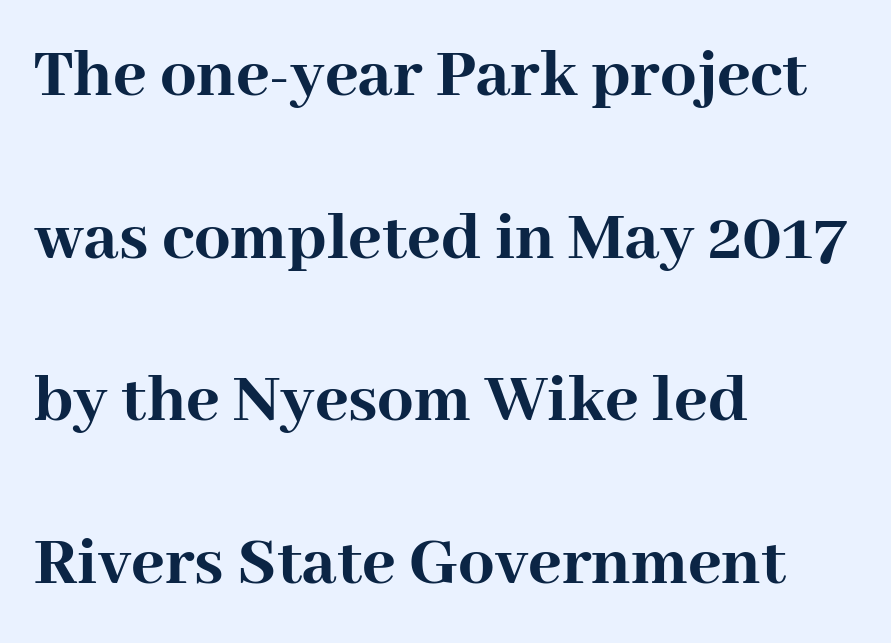
{"serif": "yes", "italic": "no", "bold": "yes", "weight": "semibold", "width": "normal", "stroke_contrast": "high", "x_height": "medium", "monospaced": "no", "underline": "no", "align": "left", "line_spacing": "loose", "line_spacing_ratio": 2.26, "letter_spacing": "normal", "letter_spacing_em": 0.0, "glyph_px": 72}
